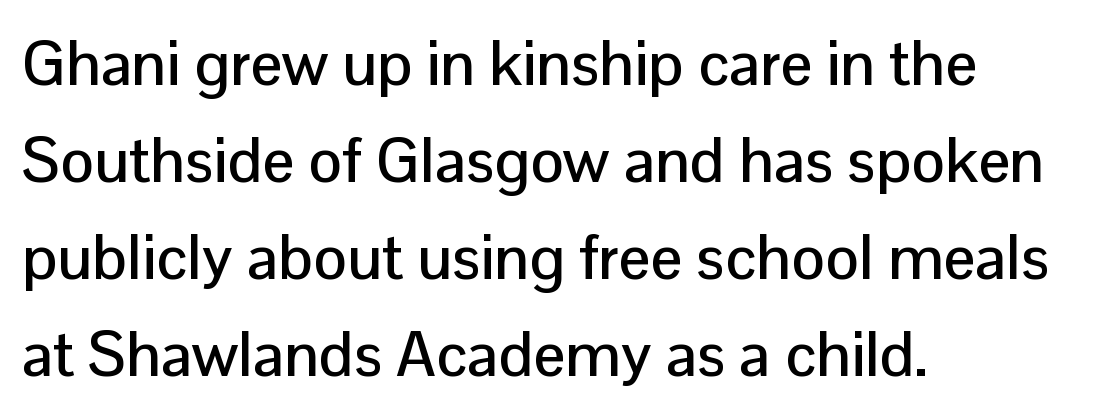
The image shows 63 px sans-serif type, upright; set left-aligned, normal line spacing (1.54x), normal letter spacing, not underlined; low stroke contrast and a medium x-height.
